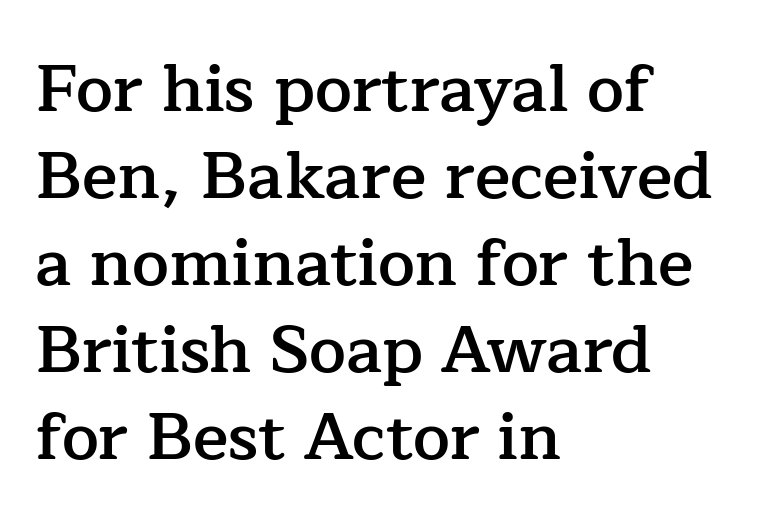
Set as a demibold, roughly 600 on the weight scale. Compared with typical body copy, the letter spacing here is the same. The compositor pushed each line to the left boundary. The rendering uses natural spacing where letterforms have individual widths.
